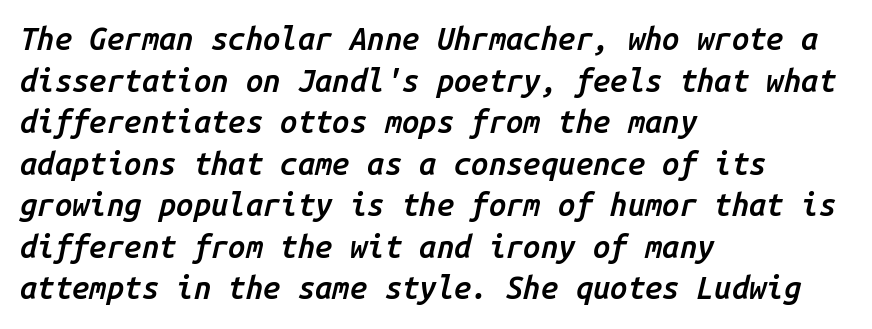
The face used here is monospaced, like something from a code editor. This rendering uses left alignment, leaving the right contour irregular. Notice how descenders clear the ascenders below comfortably — that's standard leading. Lines of text with bare space underneath. These lines were composed using italics.
